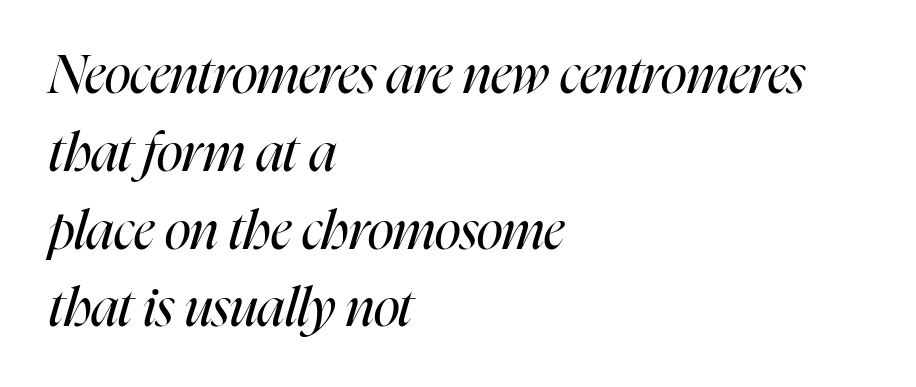
{"italic": "yes", "lean": "right", "slant_degrees": 16, "bold": "no", "weight": "regular", "width": "condensed", "stroke_contrast": "high", "x_height": "medium", "monospaced": "no", "underline": "no", "align": "left", "line_spacing": "normal", "line_spacing_ratio": 1.44, "letter_spacing": "normal", "letter_spacing_em": 0.0, "glyph_px": 54}
